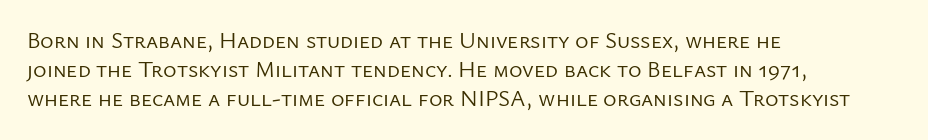
The image shows 23 px text type, upright; set left-aligned, normal line spacing (1.26x), normal letter spacing, not underlined.
